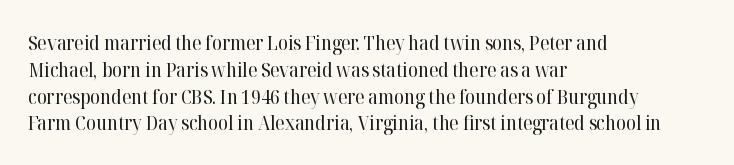
Q: Is the text bold? A: No.
Q: Is the text italic (slanted)? A: No, it is upright.
Q: Is the text underlined? A: No.
Q: How is the paragraph aligned? A: Left-aligned.
Q: Is the spacing between letters normal or unusually wide? A: Normal.
Q: Is the spacing between lines tight, normal or loose? A: Normal.
